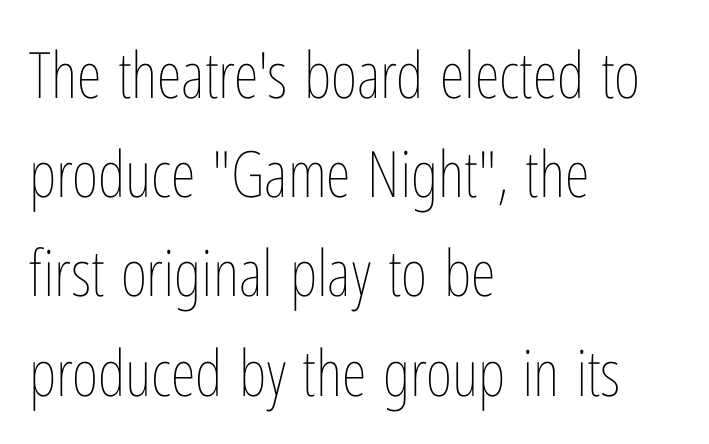
Q: Is the text bold? A: No.
Q: Is the text italic (slanted)? A: No, it is upright.
Q: Is the text underlined? A: No.
Q: How is the paragraph aligned? A: Left-aligned.
Q: Is the spacing between letters normal or unusually wide? A: Normal.
Q: Is the spacing between lines tight, normal or loose? A: Normal.
Q: Width (condensed, normal, or wide)? A: Condensed.
Q: Stroke contrast? A: Low.
Q: x-height? A: Medium.
Q: Monospaced? A: No.
